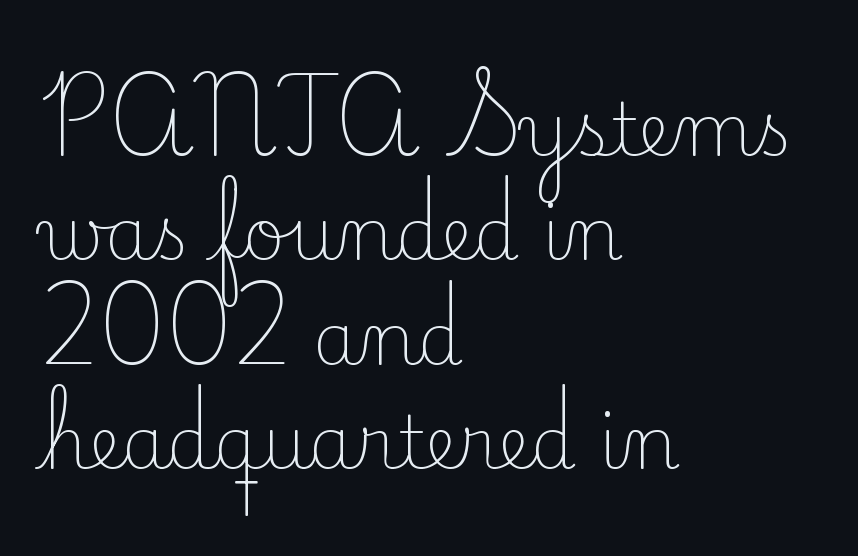
Heaviness? Minimal to ordinary, like unemphasized prose. Stroke terminals: seriffed. Check the space under the baseline: it is left empty. The passage is arranged the way most books set body copy — flush left. These lines are rendered in a variable-pitch font. The letters stand upright; this is a roman face.
